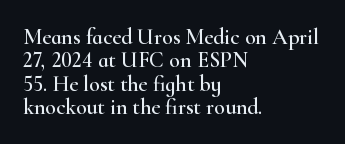
Q: Is the text italic (slanted)? A: No, it is upright.
Q: Is the text underlined? A: No.
Q: How is the paragraph aligned? A: Left-aligned.
Q: Is the spacing between letters normal or unusually wide? A: Normal.
Q: Is the spacing between lines tight, normal or loose? A: Tight.
